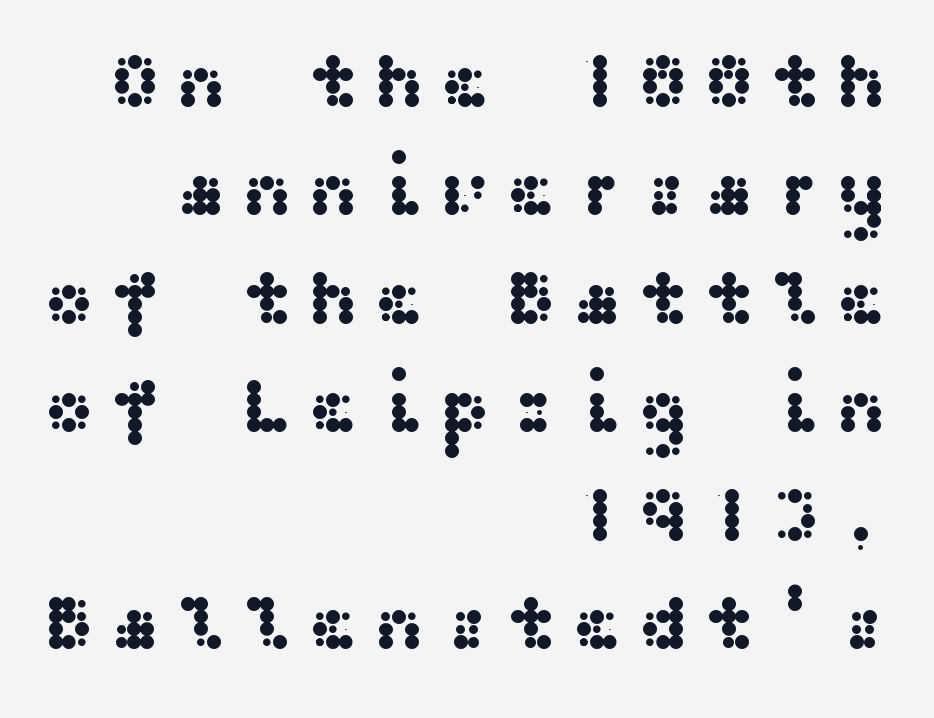
The image shows 78 px wide sans-serif type, upright; set right-aligned, normal line spacing (1.39x), not underlined; medium stroke contrast and a medium x-height.
